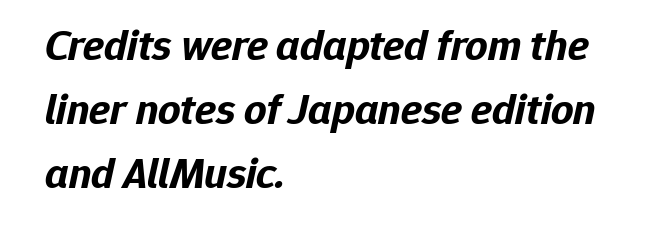
{"italic": "yes", "lean": "right", "slant_degrees": 12, "bold": "yes", "weight": "bold", "width": "normal", "stroke_contrast": "low", "x_height": "medium", "monospaced": "no", "underline": "no", "align": "left", "line_spacing": "normal", "line_spacing_ratio": 1.46, "letter_spacing": "normal", "letter_spacing_em": 0.0, "glyph_px": 44}
